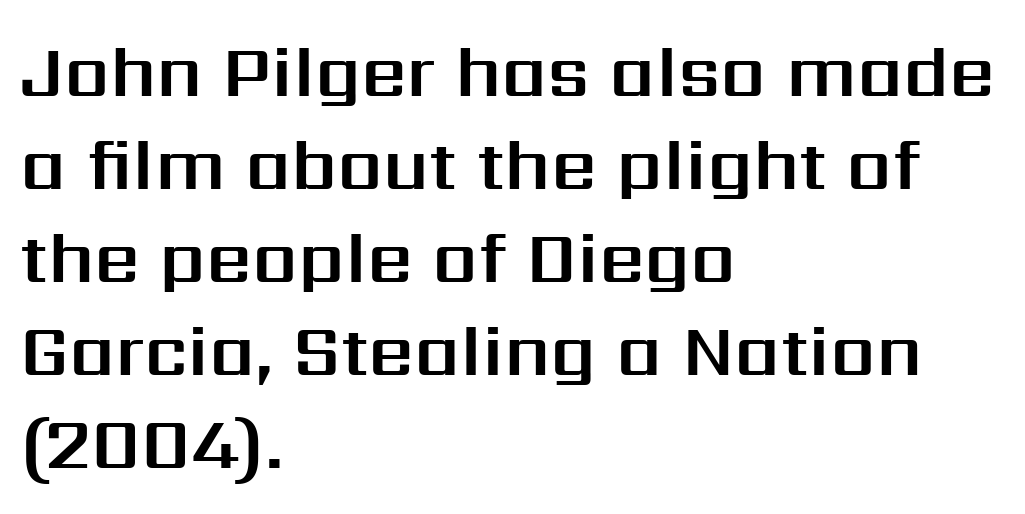
The image shows 72 px sans-serif type, upright; set left-aligned, normal line spacing (1.29x), normal letter spacing, not underlined; medium stroke contrast and a medium x-height.
